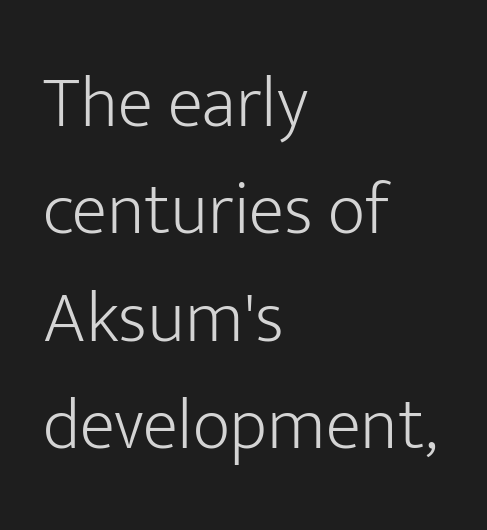
Nope, not italic — everything's standing straight. Do the characters align in a grid? No, the font is proportional. Inter-character spacing is left at the font's built-in metrics. The block of text has a typical density, with ordinary space between rows. The specimen omits any rule beneath the text block's lines.
